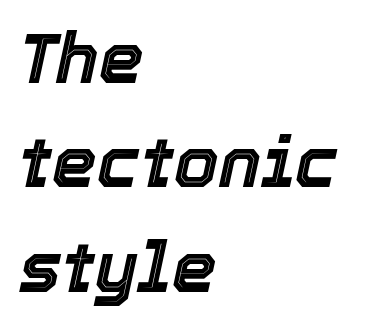
The image shows 71 px text type, italic (leaning right); set left-aligned, normal line spacing (1.47x), normal letter spacing, not underlined; a medium x-height.
